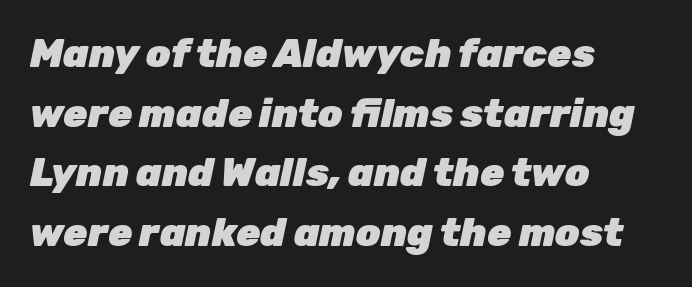
Q: Is the text bold? A: Yes.
Q: Is the text italic (slanted)? A: Yes, it leans right by about 12 degrees.
Q: Is the text underlined? A: No.
Q: How is the paragraph aligned? A: Left-aligned.
Q: Is the spacing between letters normal or unusually wide? A: Normal.
Q: Is the spacing between lines tight, normal or loose? A: Normal.
Q: Width (condensed, normal, or wide)? A: Normal.
Q: Stroke contrast? A: Low.
Q: x-height? A: Medium.
Q: Monospaced? A: No.
